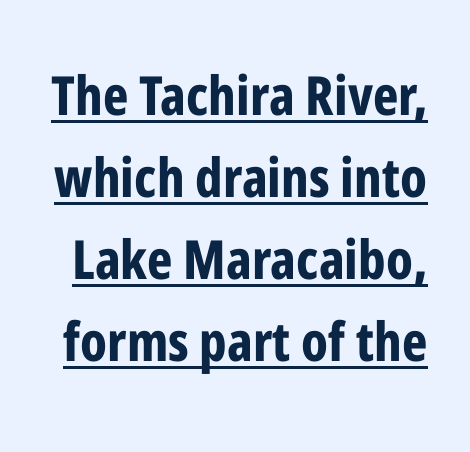
{"serif": "no", "italic": "no", "bold": "yes", "weight": "bold", "width": "condensed", "stroke_contrast": "low", "x_height": "medium", "monospaced": "no", "underline": "yes", "line_spacing": "normal", "line_spacing_ratio": 1.52, "letter_spacing": "normal", "letter_spacing_em": 0.0, "glyph_px": 54}
